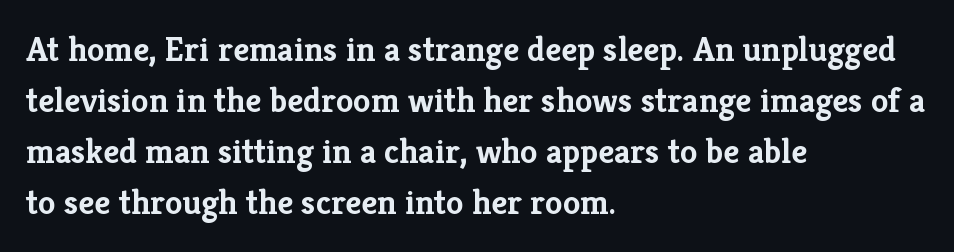
Q: Is the text bold? A: Yes.
Q: Is the text italic (slanted)? A: No, it is upright.
Q: Is the typeface a serif or a sans-serif typeface? A: Serif.
Q: Is the text underlined? A: No.
Q: How is the paragraph aligned? A: Left-aligned.
Q: Is the spacing between letters normal or unusually wide? A: Normal.
Q: Is the spacing between lines tight, normal or loose? A: Normal.
Q: Width (condensed, normal, or wide)? A: Normal.
Q: Stroke contrast? A: Low.
Q: x-height? A: Medium.
Q: Monospaced? A: No.
